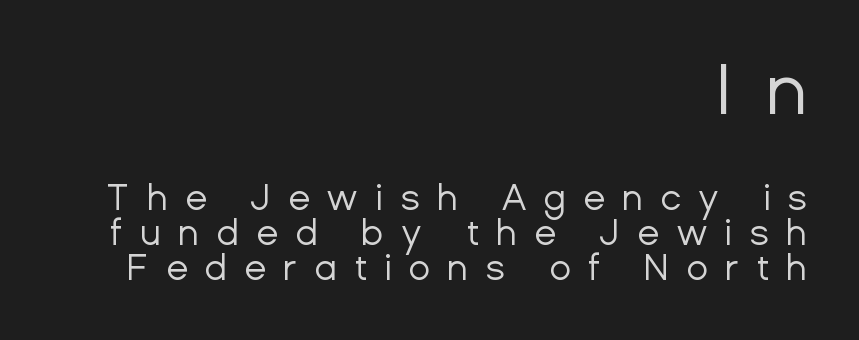
The image shows 72 px regular-weight sans-serif type, upright; set right-aligned, tight line spacing (0.97x), unusually wide letter spacing (+0.47 em), not underlined; the first (top) block is 2.0x larger; low stroke contrast and a medium x-height.
